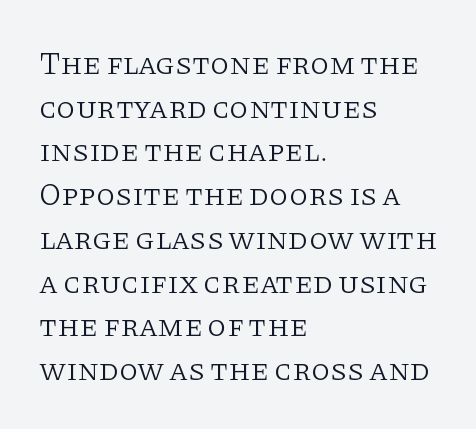
{"serif": "yes", "italic": "no", "bold": "no", "weight": "light", "width": "normal", "stroke_contrast": "low", "x_height": "large", "monospaced": "no", "underline": "no", "align": "left", "line_spacing": "normal", "line_spacing_ratio": 1.41, "letter_spacing": "normal", "letter_spacing_em": 0.0, "glyph_px": 31}
